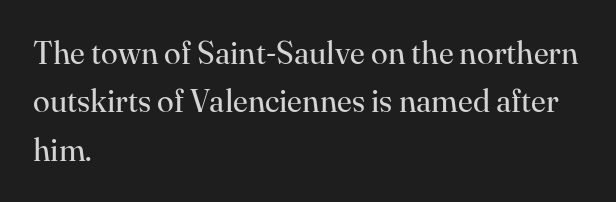
The image shows 31 px regular-weight serif type, upright; set left-aligned, normal line spacing (1.56x), normal letter spacing, not underlined; high stroke contrast and a small x-height.
